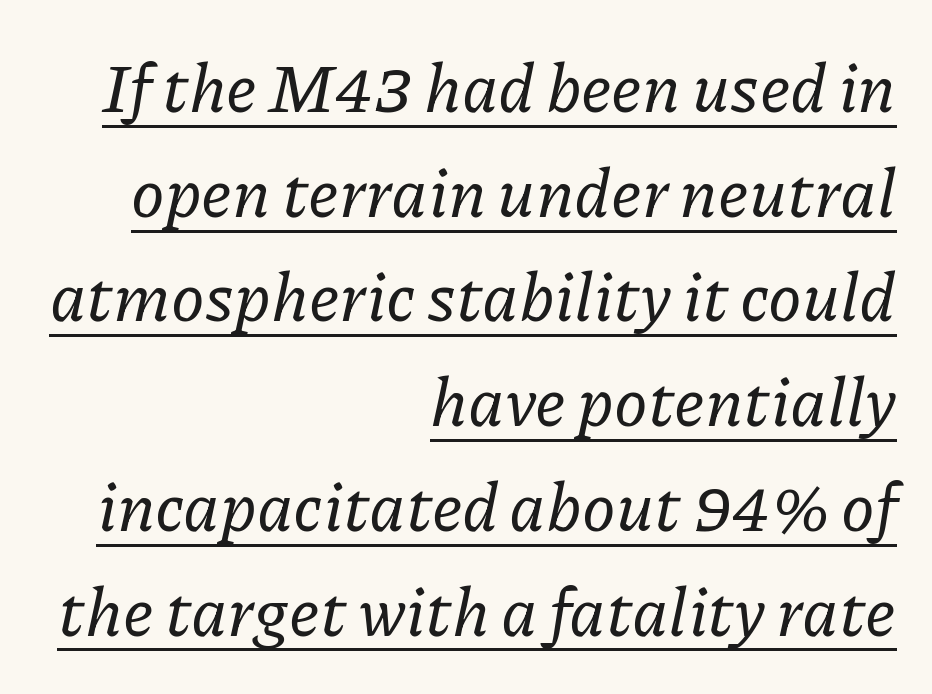
Q: Is the text italic (slanted)? A: Yes, it leans right by about 11 degrees.
Q: Is the typeface a serif or a sans-serif typeface? A: Serif.
Q: Is the text underlined? A: Yes.
Q: How is the paragraph aligned? A: Right-aligned.
Q: Is the spacing between letters normal or unusually wide? A: Normal.
Q: Is the spacing between lines tight, normal or loose? A: Normal.
Q: Width (condensed, normal, or wide)? A: Normal.
Q: Stroke contrast? A: Low.
Q: x-height? A: Medium.
Q: Monospaced? A: No.
